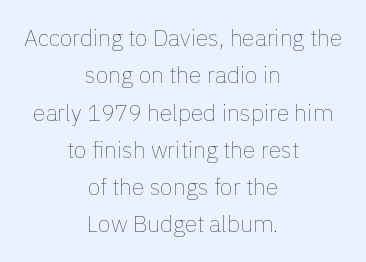
The image shows 23 px text type, upright; set centered, normal line spacing (1.62x), normal letter spacing, not underlined.
